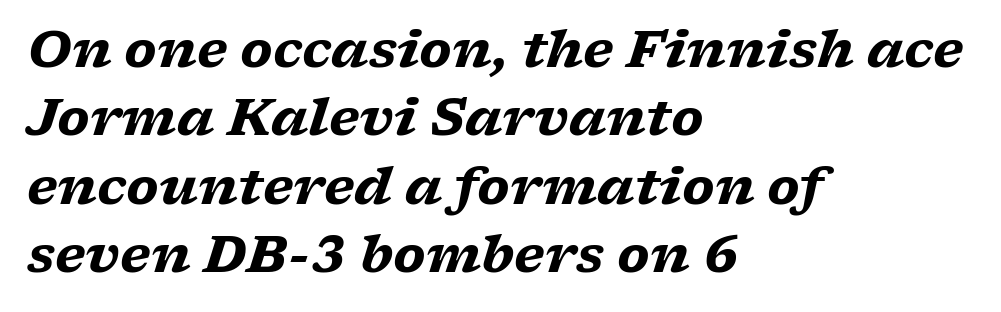
Q: Is the text bold? A: Yes.
Q: Is the text italic (slanted)? A: Yes, it leans right by about 17 degrees.
Q: Is the typeface a serif or a sans-serif typeface? A: Serif.
Q: Is the text underlined? A: No.
Q: How is the paragraph aligned? A: Left-aligned.
Q: Is the spacing between letters normal or unusually wide? A: Normal.
Q: Is the spacing between lines tight, normal or loose? A: Normal.
Q: Width (condensed, normal, or wide)? A: Wide.
Q: Stroke contrast? A: Low.
Q: x-height? A: Medium.
Q: Monospaced? A: No.
